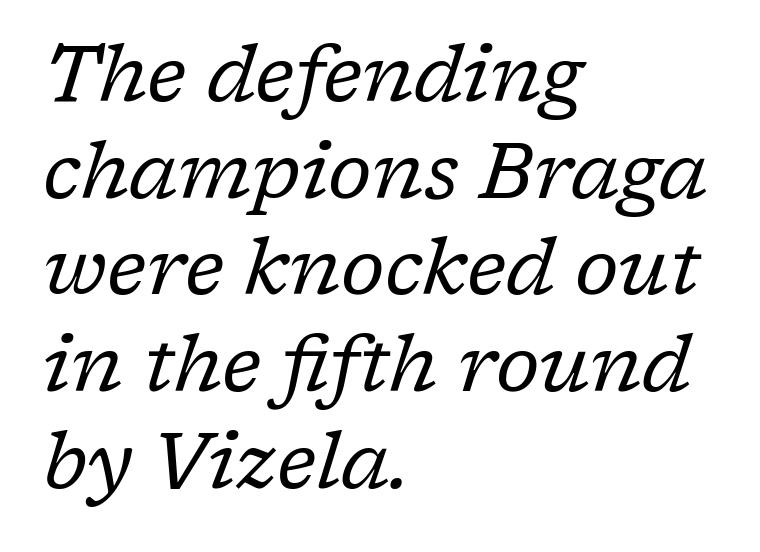
The image shows 78 px regular-weight serif type, italic (leaning right); set left-aligned, line spacing 1.24x, normal letter spacing, not underlined; low stroke contrast and a medium x-height.
